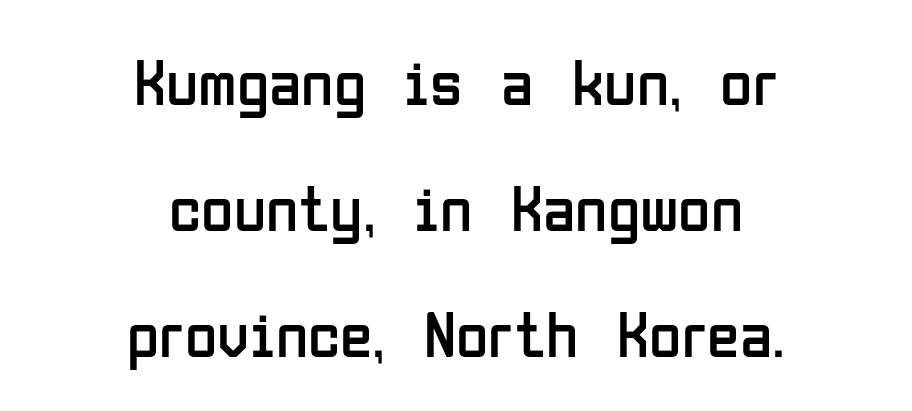
The image shows 66 px regular-weight, condensed sans-serif type, upright; set centered, loose line spacing (1.91x), normal letter spacing, not underlined; low stroke contrast and a medium x-height.
